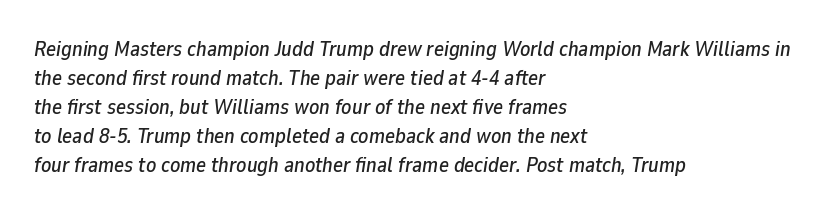
The image shows 21 px text type, italic (leaning right); set left-aligned, normal line spacing (1.38x), normal letter spacing, not underlined.
